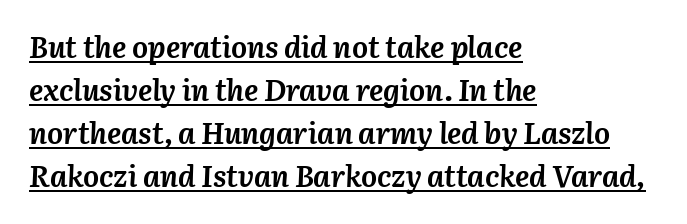
Q: Is the text bold? A: Yes.
Q: Is the text italic (slanted)? A: Yes, it leans right by about 3 degrees.
Q: Is the text underlined? A: Yes.
Q: How is the paragraph aligned? A: Left-aligned.
Q: Is the spacing between letters normal or unusually wide? A: Normal.
Q: Is the spacing between lines tight, normal or loose? A: Normal.
Q: Width (condensed, normal, or wide)? A: Normal.
Q: Stroke contrast? A: Medium.
Q: x-height? A: Medium.
Q: Monospaced? A: No.
